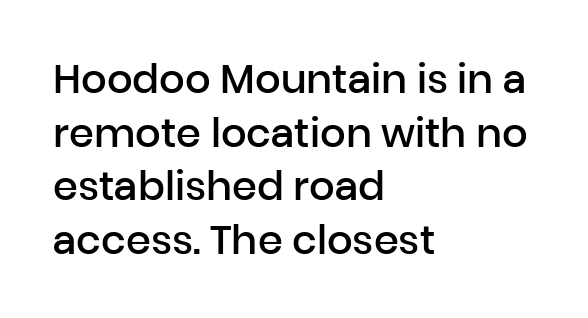
This rendering features lettering with no underline. I'd describe the lettering as semibold — firm but not a full bold. Is there any slant? The stems are plumb. The characters display no serif detailing; their extremities are plain. Think of a printed novel: that variable character pitch is what you see here.
